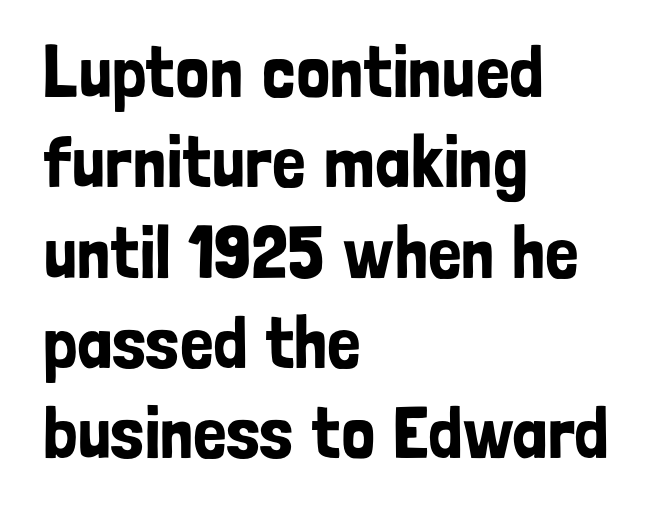
The font's upright variant was chosen for this text. This is sans-serif lettering, the kind often seen on screens and signage. This sample is left-justified, so line endings fall wherever the words run out. In terms of letterspacing, this is plain default setting.
